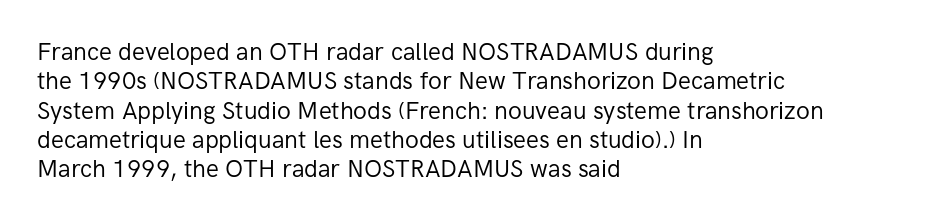
Q: Is the text bold? A: No.
Q: Is the text italic (slanted)? A: No, it is upright.
Q: Is the text underlined? A: No.
Q: How is the paragraph aligned? A: Left-aligned.
Q: Is the spacing between letters normal or unusually wide? A: Normal.
